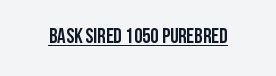
Q: Is the text bold? A: Yes.
Q: Is the text italic (slanted)? A: No, it is upright.
Q: Is the text underlined? A: Yes.
Q: Is the spacing between letters normal or unusually wide? A: Normal.
